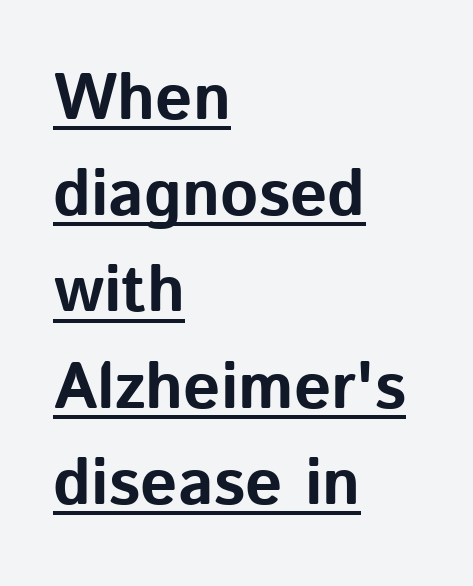
You can tell from the bare stems that sans-serif type was used. The lines sit at an ordinary, default distance from one another. Quick note: not italic, upright. A dark, heavy texture on the line: the type is bold. What decoration does the sample have? An underline. Notice how the passage keeps a crisp vertical edge on the left only.
